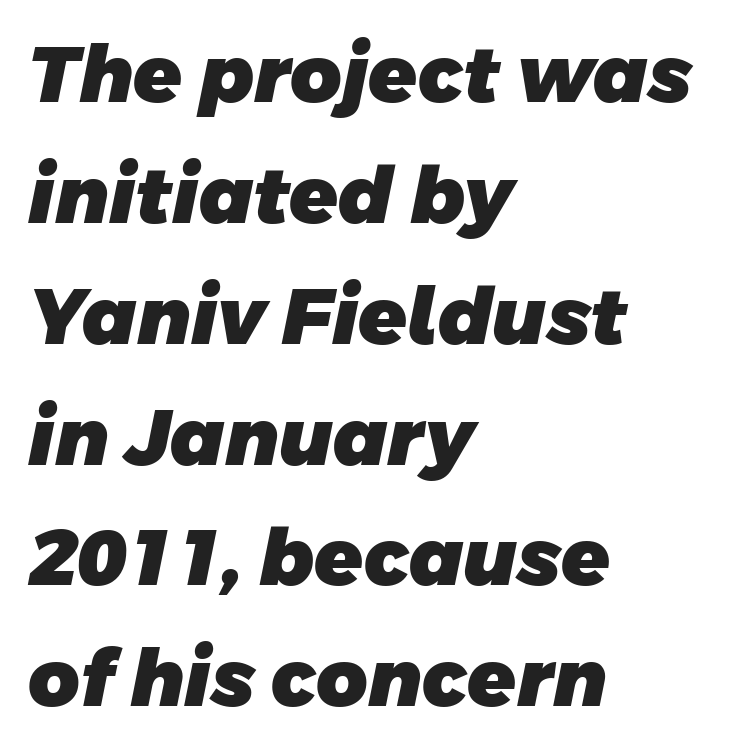
The image shows 79 px heavy sans-serif type; set left-aligned, normal line spacing (1.53x), normal letter spacing, not underlined; low stroke contrast and a large x-height.
